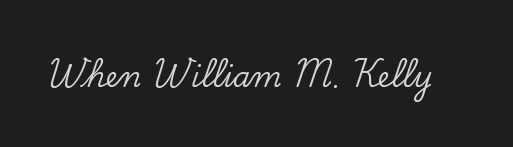
Q: Is the text italic (slanted)? A: Yes.
Q: Is the typeface a serif or a sans-serif typeface? A: Serif.
Q: Is the text underlined? A: No.
Q: Is the spacing between letters normal or unusually wide? A: Normal.
Q: Width (condensed, normal, or wide)? A: Normal.
Q: Stroke contrast? A: Low.
Q: x-height? A: Small.
Q: Monospaced? A: No.
